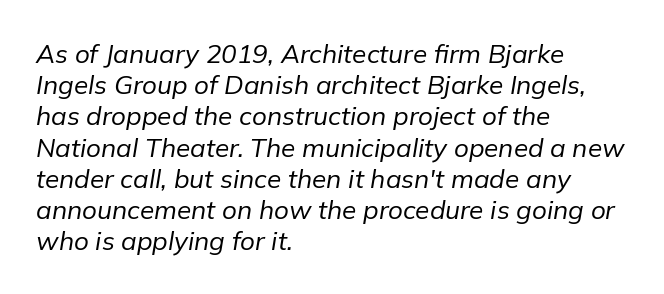
Each word holds together tightly as a unit, with standard inter-letter gaps. The string is rendered with underlining switched off. In CSS terms this would be text-align: left. The axis of the letterforms is tilted away from vertical. A light-to-regular cut is what we see here.
